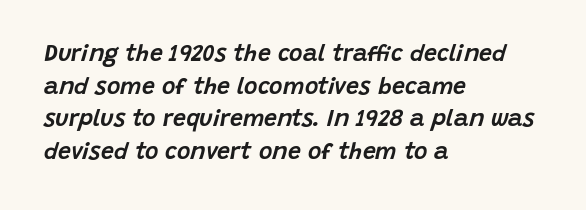
Q: Is the text italic (slanted)? A: Yes, it leans right by about 15 degrees.
Q: Is the text underlined? A: No.
Q: How is the paragraph aligned? A: Left-aligned.
Q: Is the spacing between letters normal or unusually wide? A: Normal.
Q: Is the spacing between lines tight, normal or loose? A: Normal.
